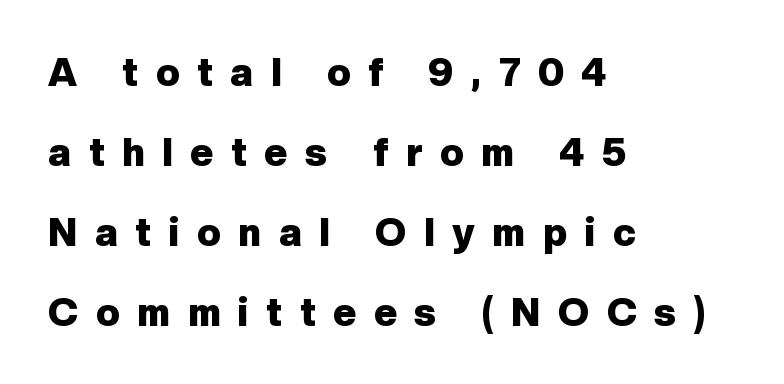
The image shows 39 px heavy sans-serif type, upright; set left-aligned, loose line spacing (2.05x), unusually wide letter spacing (+0.46 em), not underlined; low stroke contrast and a medium x-height.
